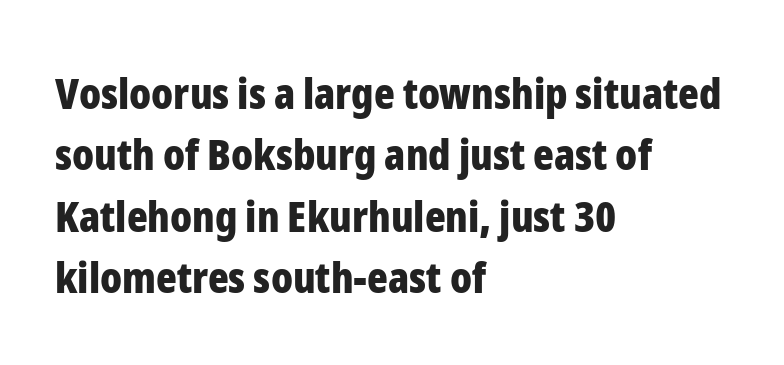
{"serif": "no", "italic": "no", "bold": "yes", "weight": "bold", "width": "condensed", "stroke_contrast": "low", "x_height": "medium", "monospaced": "no", "underline": "no", "align": "left", "line_spacing": "normal", "line_spacing_ratio": 1.43, "letter_spacing": "normal", "letter_spacing_em": 0.0, "glyph_px": 43}
